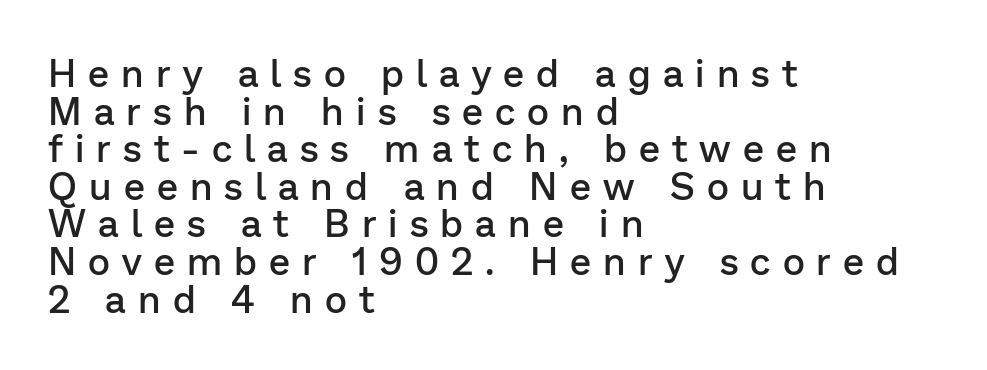
{"serif": "no", "italic": "no", "bold": "semi", "weight": "semibold", "width": "normal", "stroke_contrast": "low", "x_height": "medium", "monospaced": "no", "underline": "no", "align": "left", "line_spacing": "tight", "line_spacing_ratio": 0.99, "letter_spacing": "wide", "letter_spacing_em": 0.32, "glyph_px": 38}
